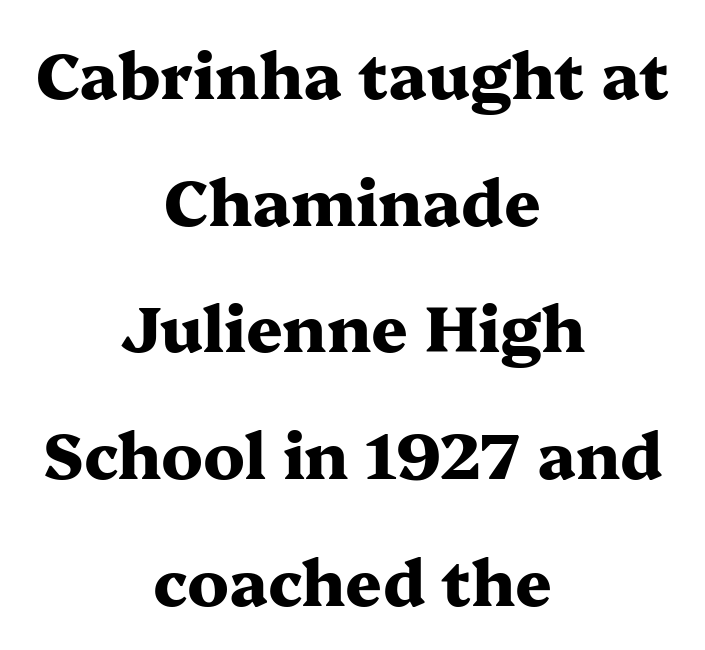
{"serif": "yes", "italic": "no", "bold": "yes", "weight": "heavy", "width": "wide", "stroke_contrast": "medium", "x_height": "medium", "monospaced": "no", "underline": "no", "align": "center", "line_spacing": "loose", "line_spacing_ratio": 1.98, "letter_spacing": "normal", "letter_spacing_em": 0.0, "glyph_px": 64}
